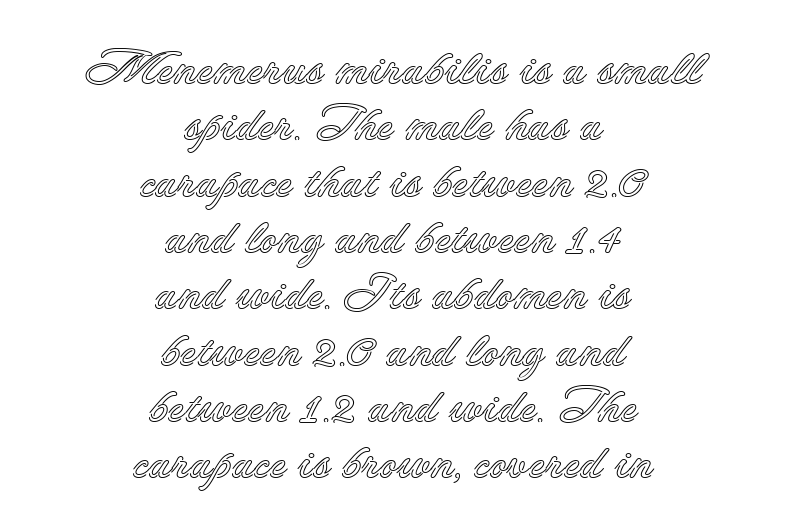
The image shows 49 px text type; set centered, tight line spacing (1.15x), normal letter spacing, not underlined; a small x-height.
